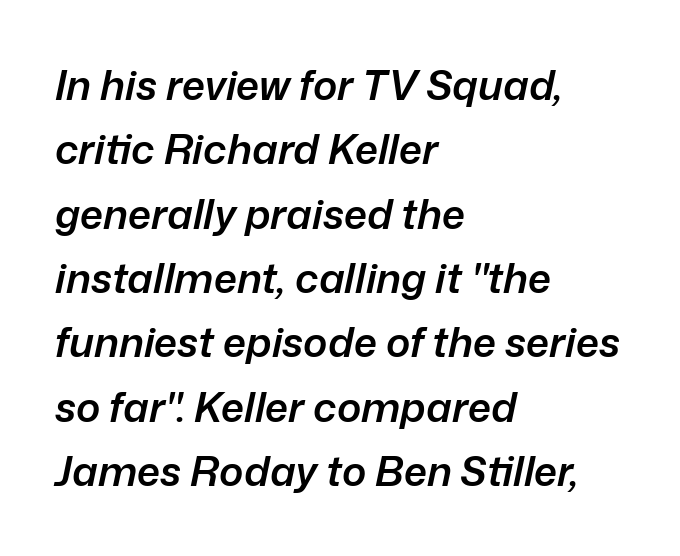
Interline gaps are of average width in this sample. This rendering features lettering with no underline. Think of a printed novel: that variable character pitch is what you see here. Honestly, the letter spacing is just normal — you wouldn't notice it. Moderately thickened strokes mark this as semibold type. In terms of posture, this sample is oblique.
